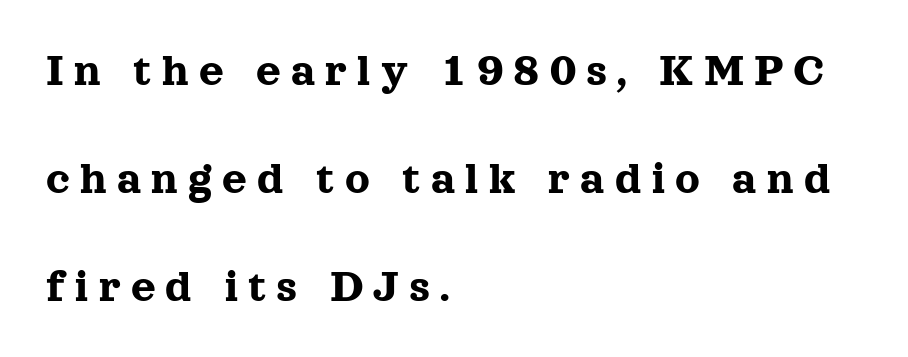
Q: Is the text italic (slanted)? A: No, it is upright.
Q: Is the typeface a serif or a sans-serif typeface? A: Serif.
Q: Is the text underlined? A: No.
Q: How is the paragraph aligned? A: Left-aligned.
Q: Is the spacing between letters normal or unusually wide? A: Unusually wide.
Q: Is the spacing between lines tight, normal or loose? A: Loose.
Q: Width (condensed, normal, or wide)? A: Normal.
Q: x-height? A: Medium.
Q: Monospaced? A: No.
